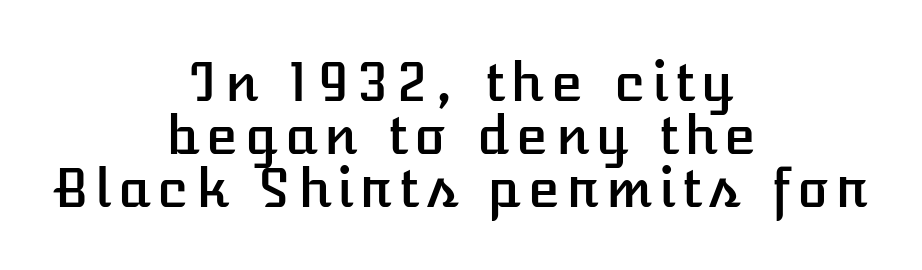
{"italic": "no", "width": "normal", "stroke_contrast": "low", "x_height": "medium", "monospaced": "no", "underline": "no", "align": "center", "line_spacing": "tight", "line_spacing_ratio": 1.0, "glyph_px": 53}
